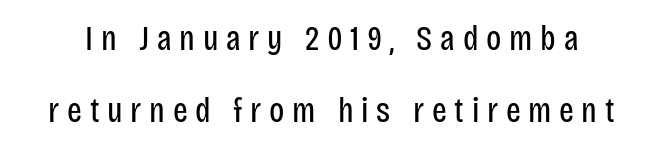
Q: Is the text bold? A: No.
Q: Is the text italic (slanted)? A: No, it is upright.
Q: Is the typeface a serif or a sans-serif typeface? A: Sans-serif.
Q: Is the text underlined? A: No.
Q: Is the spacing between letters normal or unusually wide? A: Unusually wide.
Q: Is the spacing between lines tight, normal or loose? A: Loose.
Q: Width (condensed, normal, or wide)? A: Condensed.
Q: Stroke contrast? A: Low.
Q: x-height? A: Large.
Q: Monospaced? A: No.
